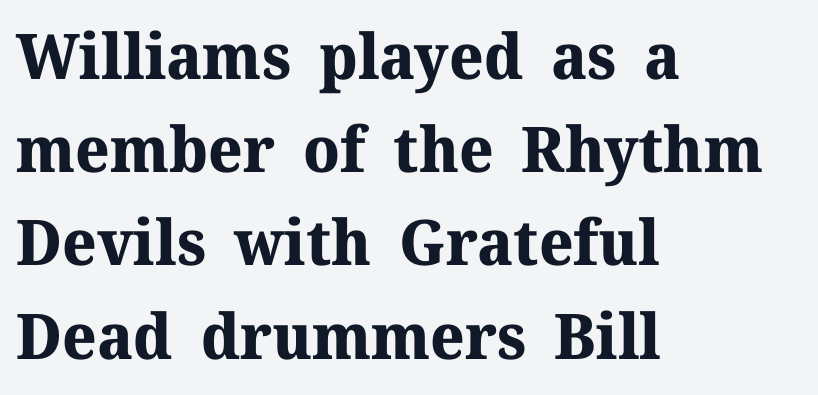
Q: Is the text bold? A: Yes.
Q: Is the text italic (slanted)? A: No, it is upright.
Q: Is the typeface a serif or a sans-serif typeface? A: Serif.
Q: Is the text underlined? A: No.
Q: How is the paragraph aligned? A: Left-aligned.
Q: Is the spacing between letters normal or unusually wide? A: Normal.
Q: Is the spacing between lines tight, normal or loose? A: Normal.
Q: Width (condensed, normal, or wide)? A: Normal.
Q: Stroke contrast? A: Medium.
Q: x-height? A: Medium.
Q: Monospaced? A: No.
